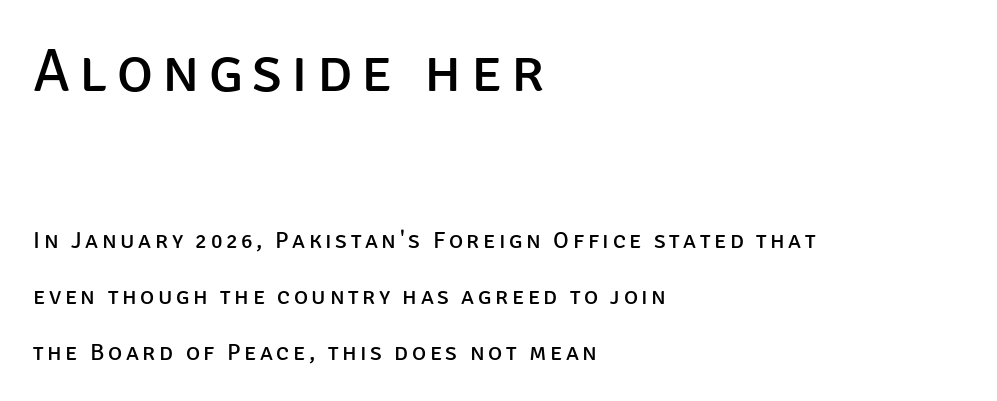
Q: Is the text bold? A: No.
Q: Is the text italic (slanted)? A: No, it is upright.
Q: Is the typeface a serif or a sans-serif typeface? A: Sans-serif.
Q: Is the text underlined? A: No.
Q: How is the paragraph aligned? A: Left-aligned.
Q: Is the spacing between lines tight, normal or loose? A: Loose.
Q: Which block of text is set in a larger size, the first (top) or the second (bottom)? A: The first (top) one.
Q: Width (condensed, normal, or wide)? A: Normal.
Q: Stroke contrast? A: Low.
Q: x-height? A: Large.
Q: Monospaced? A: No.
